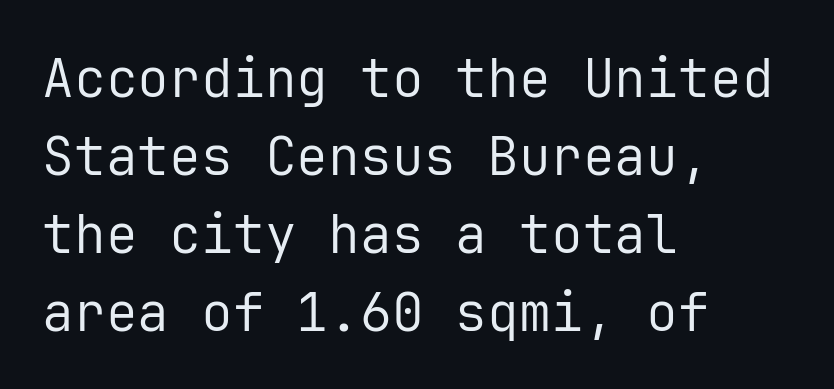
Q: Is the text bold? A: No.
Q: Is the text italic (slanted)? A: No, it is upright.
Q: Is the typeface a serif or a sans-serif typeface? A: Sans-serif.
Q: Is the text underlined? A: No.
Q: How is the paragraph aligned? A: Left-aligned.
Q: Is the spacing between letters normal or unusually wide? A: Normal.
Q: Is the spacing between lines tight, normal or loose? A: Normal.
Q: Width (condensed, normal, or wide)? A: Normal.
Q: Stroke contrast? A: Low.
Q: x-height? A: Medium.
Q: Monospaced? A: Yes.
